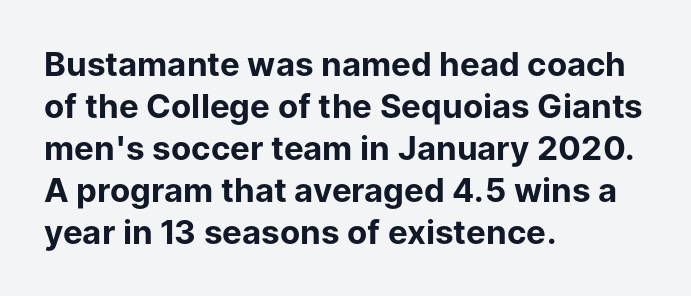
The image shows 33 px bold sans-serif type, upright; set left-aligned, normal line spacing (1.27x), normal letter spacing, not underlined; low stroke contrast and a medium x-height.
